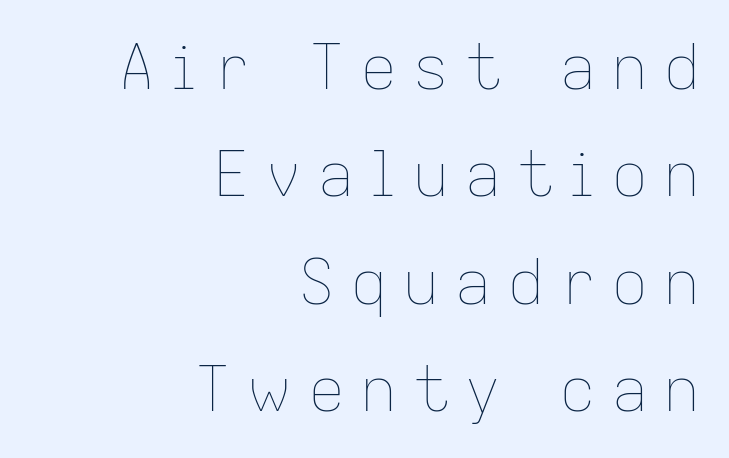
Q: Is the text bold? A: No.
Q: Is the text italic (slanted)? A: No, it is upright.
Q: Is the text underlined? A: No.
Q: How is the paragraph aligned? A: Right-aligned.
Q: Is the spacing between letters normal or unusually wide? A: Unusually wide.
Q: Width (condensed, normal, or wide)? A: Normal.
Q: Stroke contrast? A: Low.
Q: x-height? A: Medium.
Q: Monospaced? A: No.
